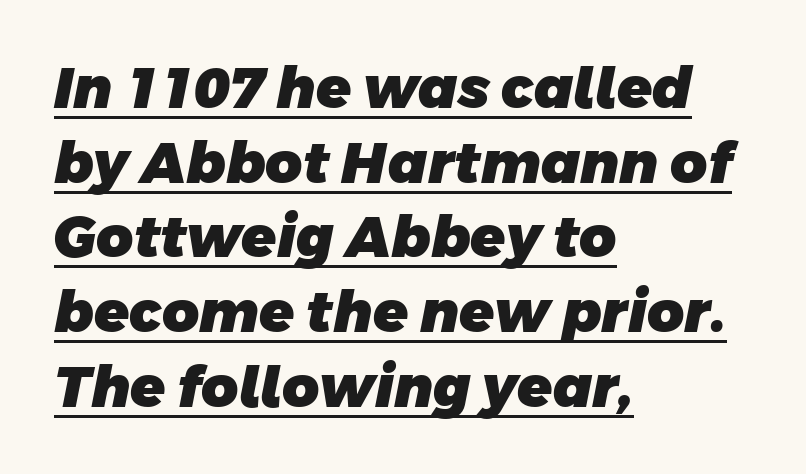
{"serif": "no", "bold": "yes", "weight": "heavy", "width": "normal", "stroke_contrast": "low", "x_height": "large", "monospaced": "no", "underline": "yes", "align": "left", "line_spacing": "normal", "line_spacing_ratio": 1.31, "letter_spacing": "normal", "letter_spacing_em": 0.0, "glyph_px": 57}
